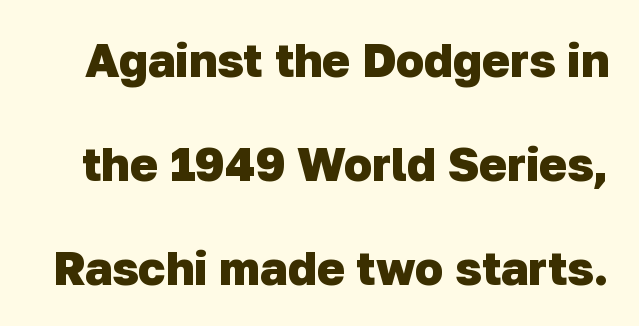
The image shows 47 px heavy sans-serif type; set loose line spacing (2.21x), normal letter spacing, not underlined; low stroke contrast and a medium x-height.
